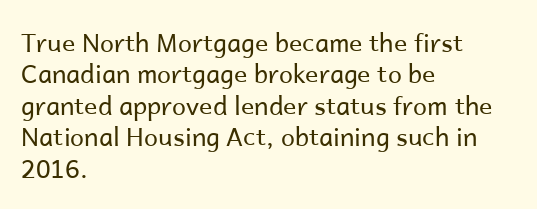
No letter is thick-stroked: the sample isn't bold. This is roman type, the default non-slanted kind. One glance says typical: line gaps are just what's usual. Plain, unruled lines of type. This sample is left-justified, so line endings fall wherever the words run out.
